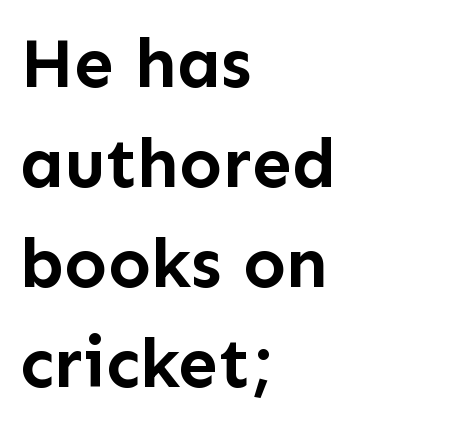
Q: Is the text bold? A: Yes.
Q: Is the text italic (slanted)? A: No, it is upright.
Q: Is the typeface a serif or a sans-serif typeface? A: Sans-serif.
Q: Is the text underlined? A: No.
Q: How is the paragraph aligned? A: Left-aligned.
Q: Is the spacing between letters normal or unusually wide? A: Normal.
Q: Is the spacing between lines tight, normal or loose? A: Normal.
Q: Width (condensed, normal, or wide)? A: Normal.
Q: Stroke contrast? A: Low.
Q: x-height? A: Medium.
Q: Monospaced? A: No.
